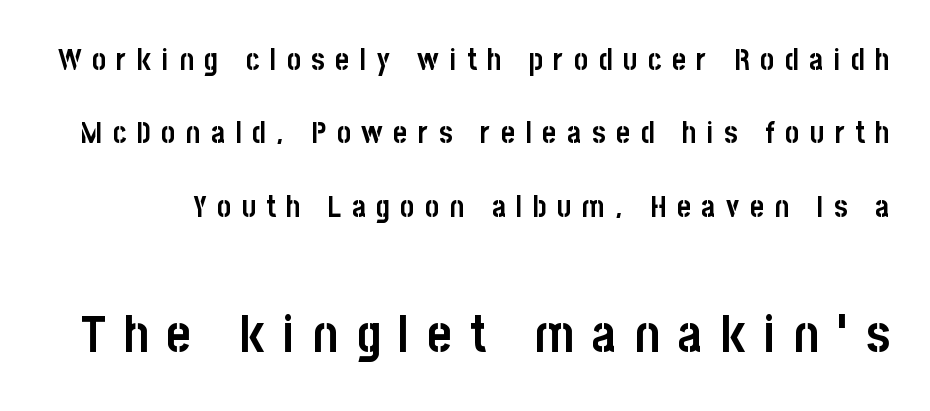
{"serif": "no", "italic": "no", "bold": "yes", "weight": "semibold", "width": "condensed", "stroke_contrast": "low", "x_height": "large", "monospaced": "no", "underline": "no", "line_spacing": "loose", "line_spacing_ratio": 2.45, "letter_spacing": "wide", "letter_spacing_em": 0.35, "larger_block": "second", "size_ratio": 1.73, "glyph_px": 52}
